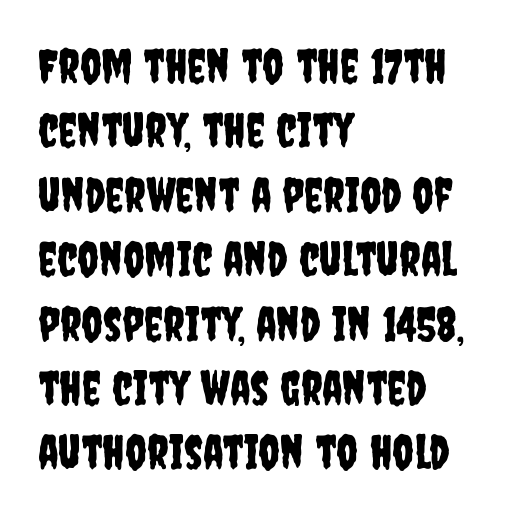
Think of a printed novel: that variable character pitch is what you see here. Is there much room between lines? A standard amount, neither cramped nor airy. Ascenders rise straight up at ninety degrees. Each word holds together tightly as a unit, with standard inter-letter gaps. The foot of each line stays bare and open. The rendering anchors every line to the left-hand side.
